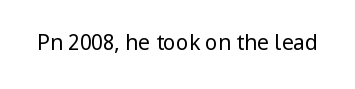
The passage shown is not underscored anywhere. The font's upright variant was chosen for this text. Stems here are at most as thick as an everyday book face. Observe the ordinary spacing: letters are neighbours, not strangers.
